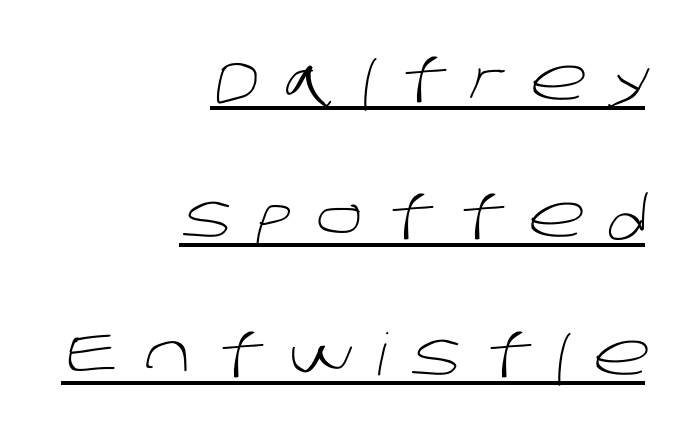
The face used here appears with an underline applied. How would I describe the line gaps? Wide and relaxed. Counters stay open thanks to moderate or lighter strokes. Varying glyph widths throughout — classic text-font behaviour.
